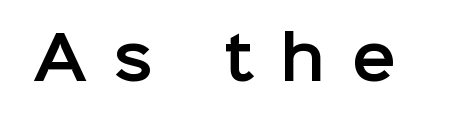
Q: Is the text italic (slanted)? A: No, it is upright.
Q: Is the typeface a serif or a sans-serif typeface? A: Sans-serif.
Q: Is the text underlined? A: No.
Q: Is the spacing between letters normal or unusually wide? A: Unusually wide.
Q: Width (condensed, normal, or wide)? A: Normal.
Q: Stroke contrast? A: Low.
Q: x-height? A: Medium.
Q: Monospaced? A: No.
